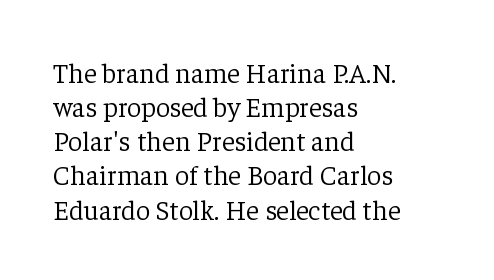
The image shows 28 px light serif type, upright; set left-aligned, line spacing 1.22x, normal letter spacing, not underlined; low stroke contrast and a medium x-height.
